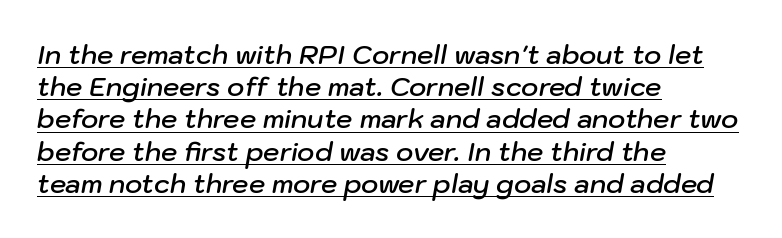
The image shows 26 px text type, italic (leaning right); set left-aligned, line spacing 1.24x, normal letter spacing, underlined.
